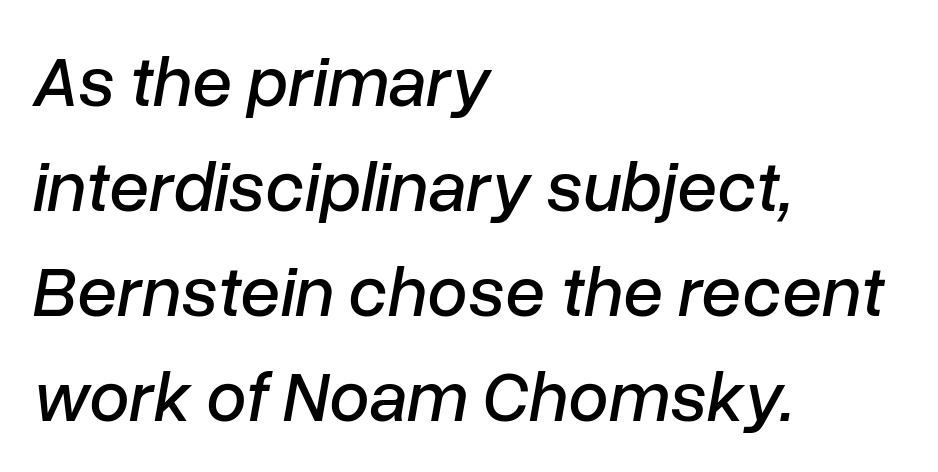
Posture: slanted. How are the letters spaced? Ordinarily, with no added tracking. Evenly set lines give the paragraph a standard silhouette. Beneath every word, the page is bare. Spacing verdict: proportional, widths tailored to each character.
